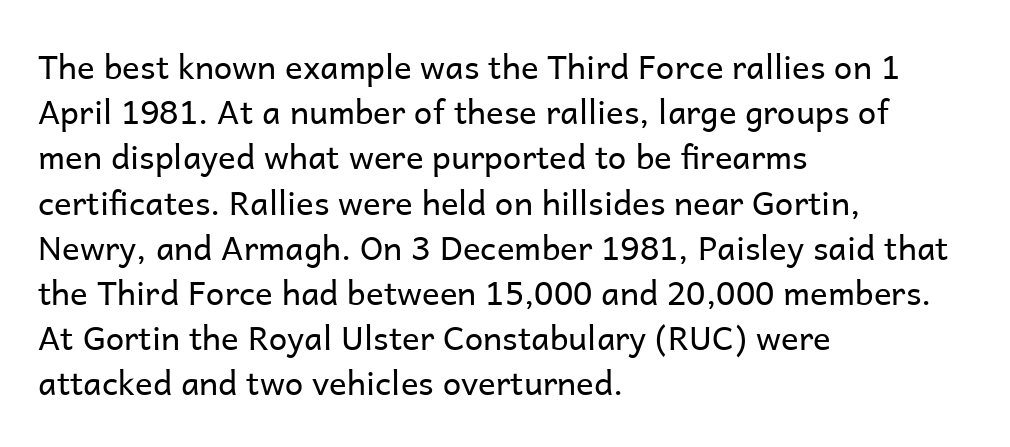
The image shows 33 px regular-weight sans-serif type, upright; set left-aligned, normal line spacing (1.37x), normal letter spacing, not underlined; low stroke contrast and a medium x-height.
